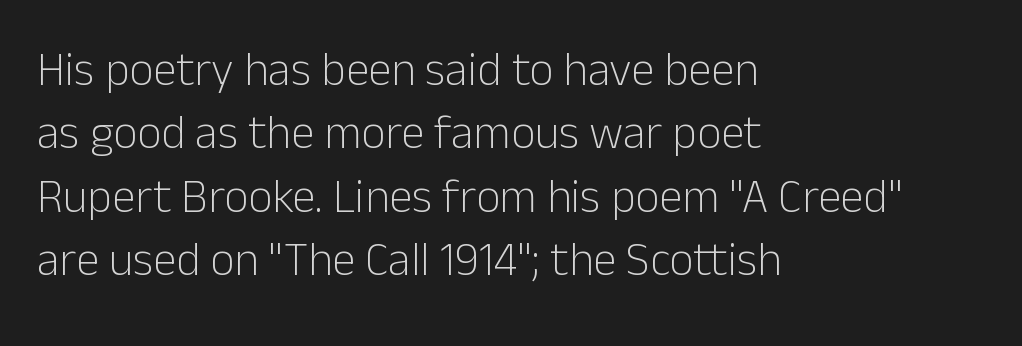
Q: Is the text bold? A: No.
Q: Is the text italic (slanted)? A: No, it is upright.
Q: Is the typeface a serif or a sans-serif typeface? A: Sans-serif.
Q: Is the text underlined? A: No.
Q: How is the paragraph aligned? A: Left-aligned.
Q: Is the spacing between letters normal or unusually wide? A: Normal.
Q: Is the spacing between lines tight, normal or loose? A: Normal.
Q: Width (condensed, normal, or wide)? A: Normal.
Q: Stroke contrast? A: Low.
Q: x-height? A: Medium.
Q: Monospaced? A: No.
